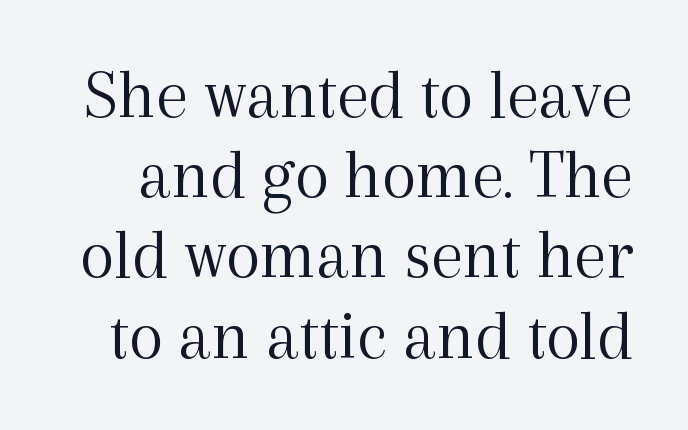
The image shows 71 px light serif type, upright; set tight line spacing (1.13x), normal letter spacing, not underlined; a medium x-height.
